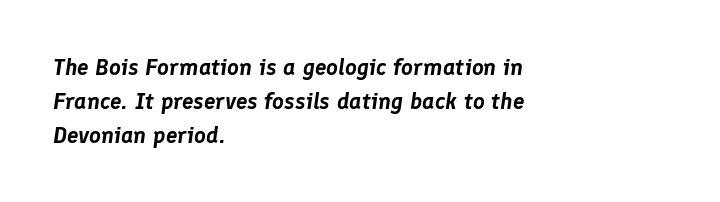
{"italic": "yes", "lean": "right", "slant_degrees": 8, "underline": "no", "align": "left", "line_spacing": "normal", "line_spacing_ratio": 1.47, "letter_spacing": "normal", "letter_spacing_em": 0.0, "glyph_px": 23}
